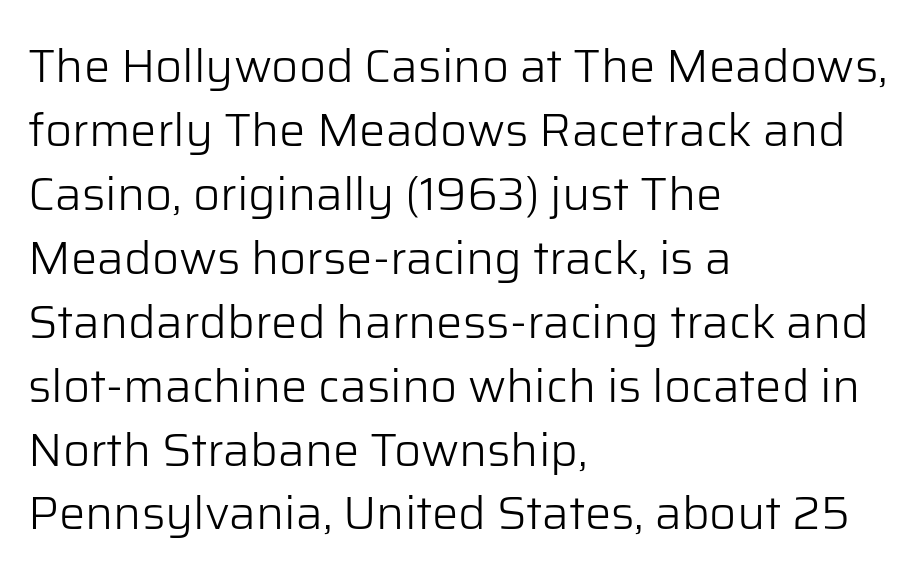
{"serif": "no", "italic": "no", "bold": "no", "weight": "light", "width": "normal", "stroke_contrast": "low", "x_height": "medium", "monospaced": "no", "underline": "no", "align": "left", "line_spacing": "normal", "line_spacing_ratio": 1.36, "letter_spacing": "normal", "letter_spacing_em": 0.0, "glyph_px": 47}
